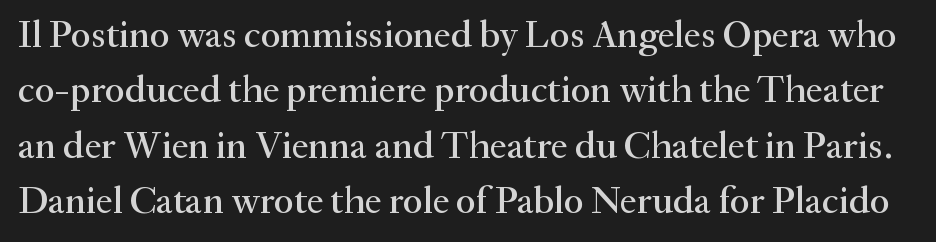
{"serif": "yes", "italic": "no", "width": "normal", "stroke_contrast": "medium", "x_height": "small", "monospaced": "no", "underline": "no", "line_spacing": "normal", "line_spacing_ratio": 1.46, "letter_spacing": "normal", "letter_spacing_em": 0.0, "glyph_px": 38}
